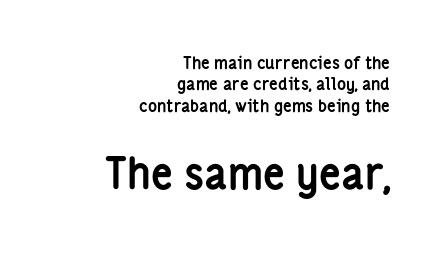
The image shows 43 px semibold, condensed sans-serif type, upright; set right-aligned, normal line spacing (1.26x), normal letter spacing, not underlined; the second (bottom) block is 2.53x larger; low stroke contrast and a medium x-height.
